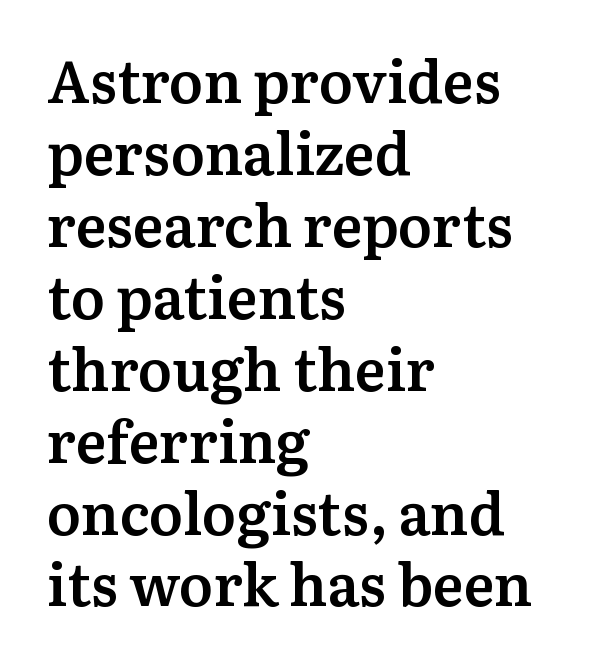
Here the glyphs are tracked normally, forming tight word shapes. Does the copy run flush right? No — it runs flush left. Notice how the stems are strictly vertical — no italics here. Words float on clear page, feet unadorned. The face used here is proportionally spaced, like ordinary book or web type. What kind of face is this? One with serifs.
